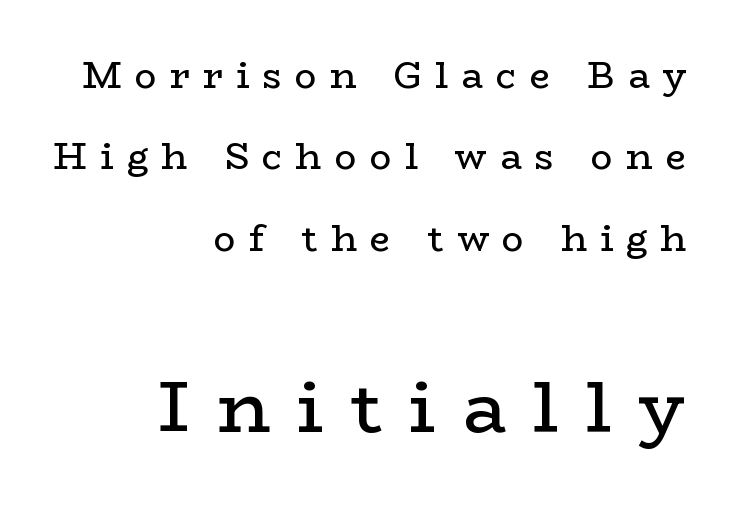
{"serif": "yes", "italic": "no", "bold": "no", "weight": "regular", "width": "wide", "stroke_contrast": "low", "x_height": "medium", "monospaced": "no", "underline": "no", "align": "right", "line_spacing": "loose", "line_spacing_ratio": 2.26, "letter_spacing": "wide", "letter_spacing_em": 0.37, "larger_block": "second", "size_ratio": 2.03, "glyph_px": 73}
